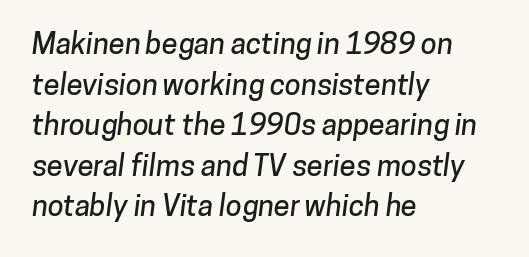
A typesetter would call this leading conventional body-copy spacing. Characters follow at the spacing the type designer built in. The string is rendered with underlining switched off. Think of a printed novel: that variable character pitch is what you see here.
